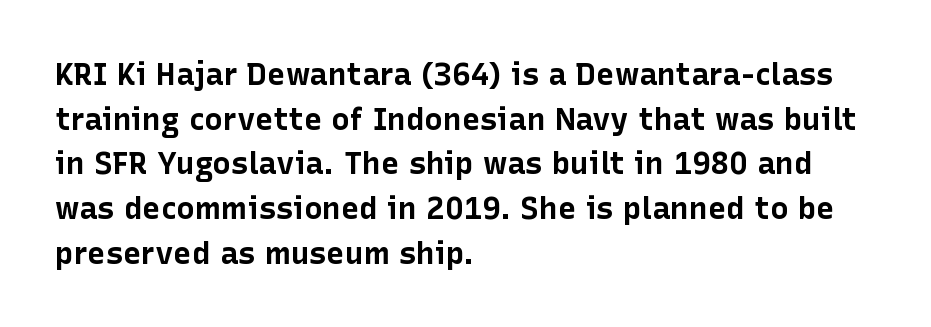
The image shows 31 px bold sans-serif type, upright; set left-aligned, normal line spacing (1.44x), normal letter spacing, not underlined; low stroke contrast and a medium x-height.
